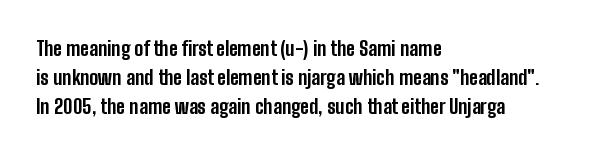
{"italic": "no", "bold": "yes", "underline": "no", "align": "left", "line_spacing": "normal", "line_spacing_ratio": 1.44, "letter_spacing": "normal", "letter_spacing_em": 0.0, "glyph_px": 20}
